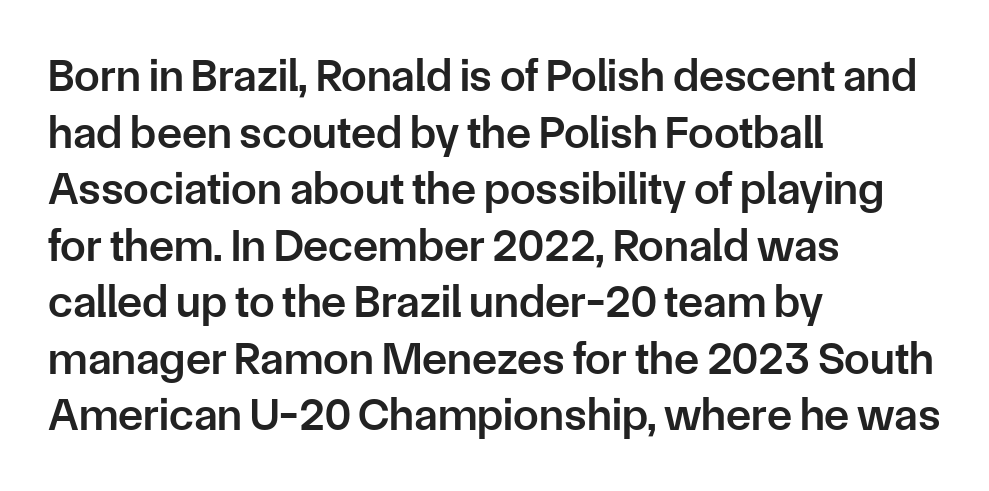
The image shows 46 px semibold sans-serif type, upright; set left-aligned, line spacing 1.23x, normal letter spacing, not underlined; low stroke contrast and a medium x-height.
